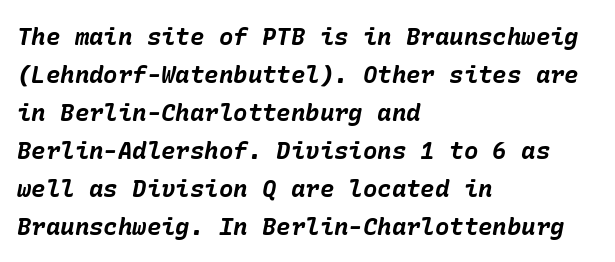
Q: Is the text bold? A: Yes.
Q: Is the text italic (slanted)? A: Yes, it leans right by about 10 degrees.
Q: Is the text underlined? A: No.
Q: How is the paragraph aligned? A: Left-aligned.
Q: Is the spacing between letters normal or unusually wide? A: Normal.
Q: Is the spacing between lines tight, normal or loose? A: Normal.
